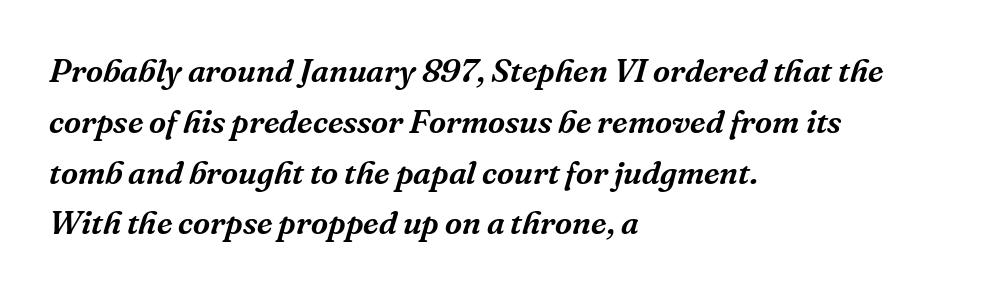
{"serif": "yes", "italic": "yes", "lean": "right", "slant_degrees": 16, "width": "normal", "stroke_contrast": "medium", "x_height": "medium", "monospaced": "no", "underline": "no", "align": "left", "line_spacing": "normal", "line_spacing_ratio": 1.54, "letter_spacing": "normal", "letter_spacing_em": 0.0, "glyph_px": 33}
